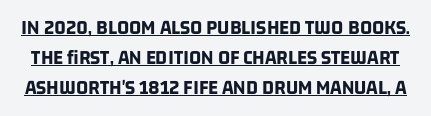
{"bold": "yes", "underline": "yes", "line_spacing": "normal", "line_spacing_ratio": 1.42, "letter_spacing": "normal", "letter_spacing_em": 0.0, "glyph_px": 21}
